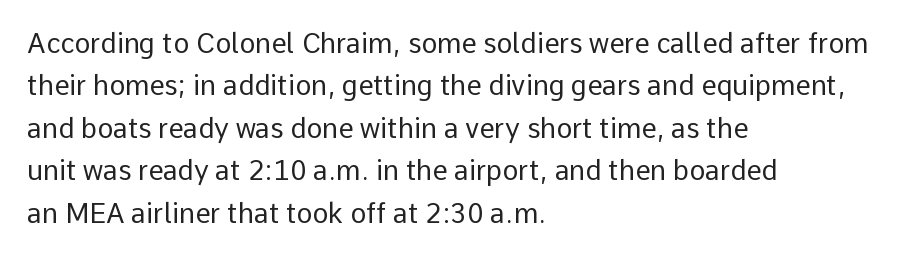
{"italic": "no", "bold": "no", "underline": "no", "align": "left", "line_spacing": "normal", "line_spacing_ratio": 1.57, "letter_spacing": "normal", "letter_spacing_em": 0.0, "glyph_px": 27}
